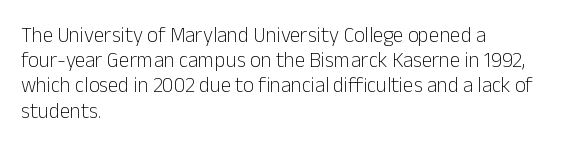
The image shows 21 px text type, upright; set left-aligned, line spacing 1.2x, normal letter spacing, not underlined.
